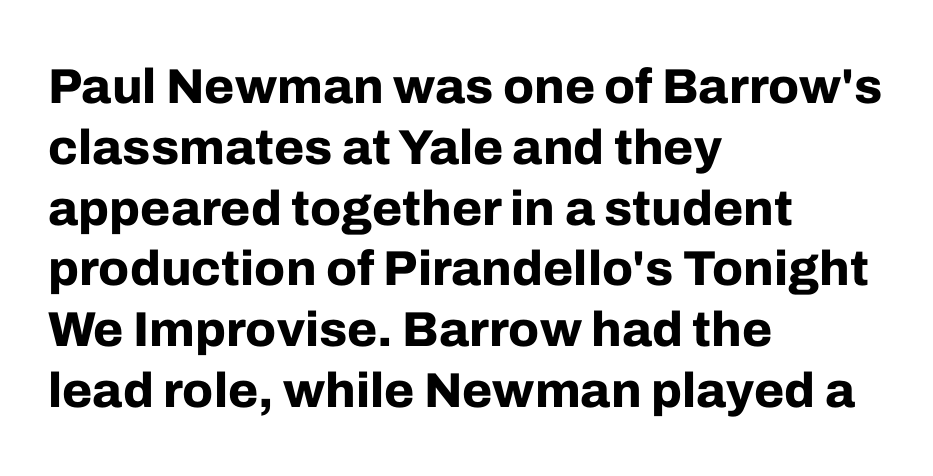
The image shows 49 px bold sans-serif type, upright; set left-aligned, line spacing 1.24x, normal letter spacing, not underlined; low stroke contrast and a medium x-height.
